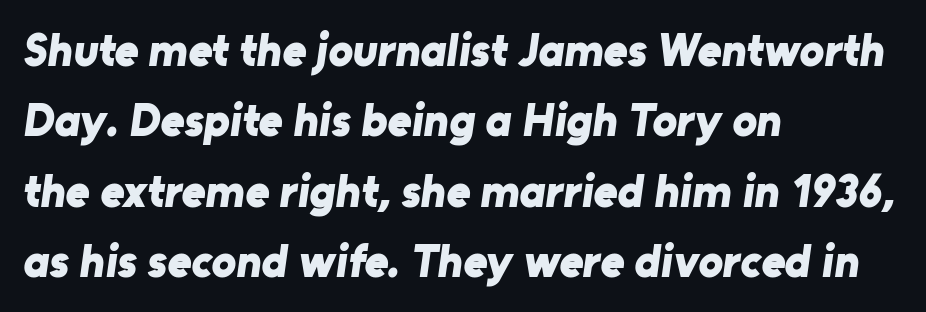
Q: Is the text bold? A: Yes.
Q: Is the typeface a serif or a sans-serif typeface? A: Sans-serif.
Q: Is the text underlined? A: No.
Q: How is the paragraph aligned? A: Left-aligned.
Q: Is the spacing between letters normal or unusually wide? A: Normal.
Q: Is the spacing between lines tight, normal or loose? A: Normal.
Q: Width (condensed, normal, or wide)? A: Normal.
Q: Stroke contrast? A: Low.
Q: x-height? A: Medium.
Q: Monospaced? A: No.
